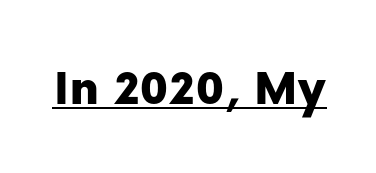
The image shows 54 px sans-serif type, upright; set normal letter spacing, underlined; low stroke contrast and a medium x-height.
